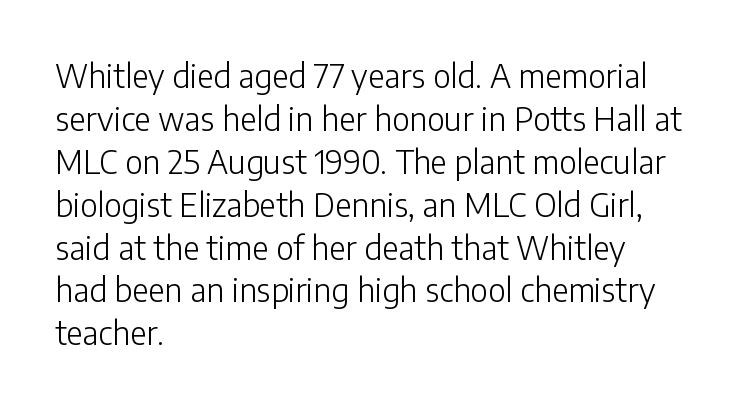
Q: Is the text bold? A: No.
Q: Is the text italic (slanted)? A: No, it is upright.
Q: Is the typeface a serif or a sans-serif typeface? A: Sans-serif.
Q: Is the text underlined? A: No.
Q: How is the paragraph aligned? A: Left-aligned.
Q: Is the spacing between letters normal or unusually wide? A: Normal.
Q: Is the spacing between lines tight, normal or loose? A: Normal.
Q: Width (condensed, normal, or wide)? A: Normal.
Q: Stroke contrast? A: Low.
Q: x-height? A: Medium.
Q: Monospaced? A: No.
